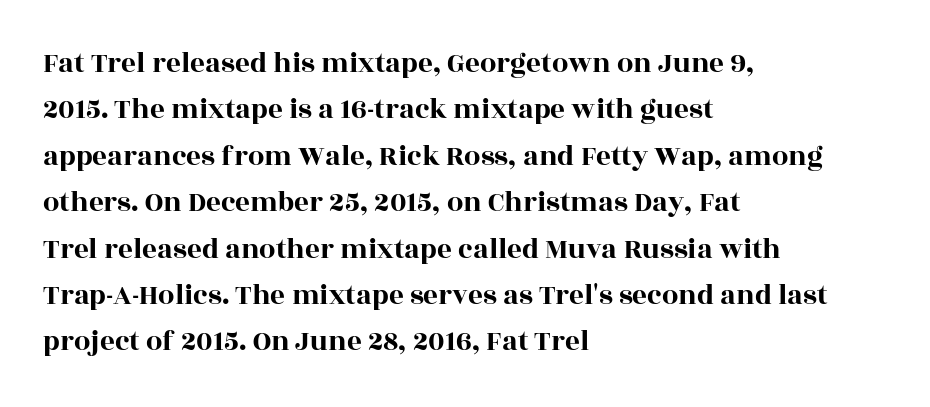
{"serif": "yes", "italic": "no", "width": "wide", "x_height": "large", "monospaced": "no", "underline": "no", "align": "left", "line_spacing": "normal", "line_spacing_ratio": 1.6, "letter_spacing": "normal", "letter_spacing_em": 0.0, "glyph_px": 29}
